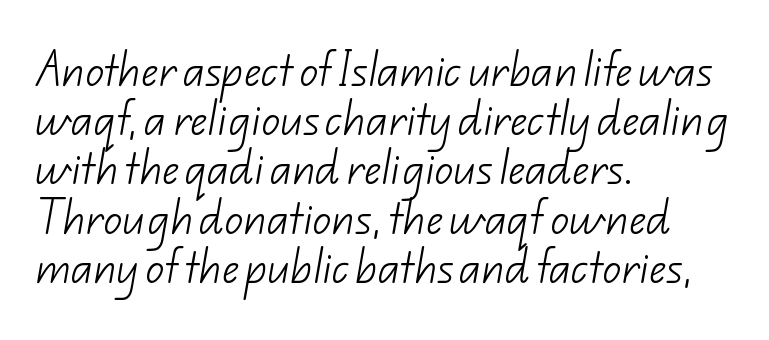
Q: Is the text bold? A: No.
Q: Is the typeface a serif or a sans-serif typeface? A: Sans-serif.
Q: Is the text underlined? A: No.
Q: How is the paragraph aligned? A: Left-aligned.
Q: Is the spacing between letters normal or unusually wide? A: Normal.
Q: Is the spacing between lines tight, normal or loose? A: Normal.
Q: Width (condensed, normal, or wide)? A: Normal.
Q: Stroke contrast? A: Low.
Q: x-height? A: Small.
Q: Monospaced? A: No.
